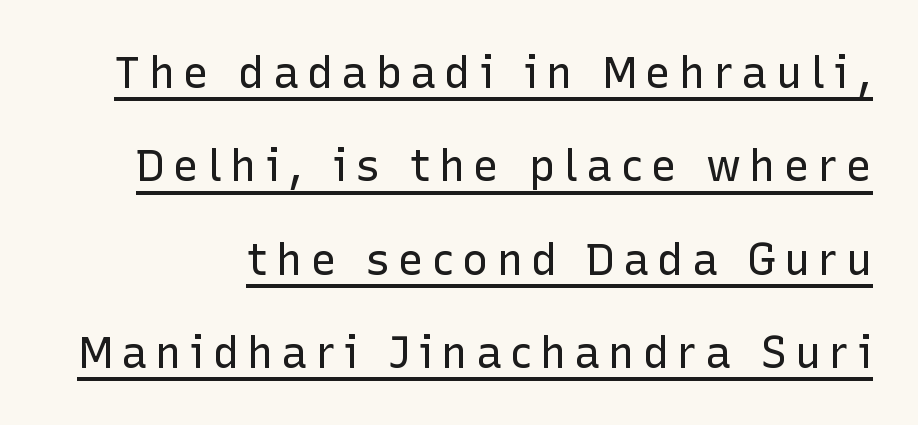
If you drew a line through each stem, it would be perfectly vertical. No extra ink here — the face is not bold. A typesetter would call this leading open, well beyond the default. Each letter keeps its own natural width here, so spacing adapts to shape.
